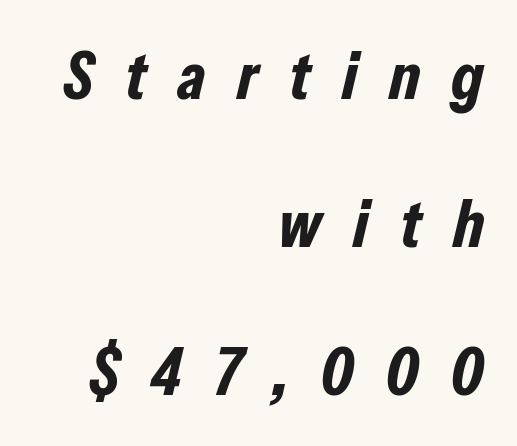
{"italic": "yes", "lean": "right", "slant_degrees": 13, "bold": "yes", "weight": "bold", "width": "condensed", "stroke_contrast": "low", "x_height": "medium", "monospaced": "no", "underline": "no", "align": "right", "line_spacing": "loose", "line_spacing_ratio": 2.18, "letter_spacing": "wide", "letter_spacing_em": 0.46, "glyph_px": 68}
